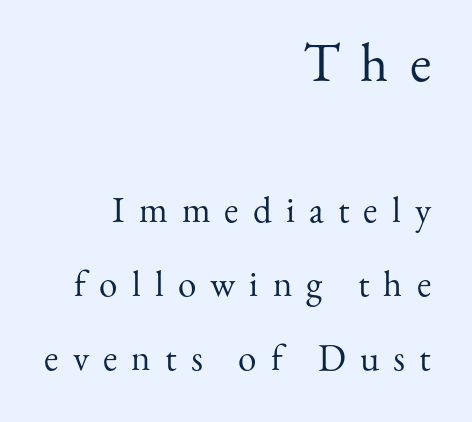
{"serif": "yes", "italic": "no", "bold": "no", "weight": "regular", "width": "normal", "stroke_contrast": "medium", "x_height": "small", "monospaced": "no", "underline": "no", "align": "right", "line_spacing": "loose", "line_spacing_ratio": 2.0, "letter_spacing": "wide", "letter_spacing_em": 0.38, "larger_block": "first", "size_ratio": 1.49, "glyph_px": 55}
